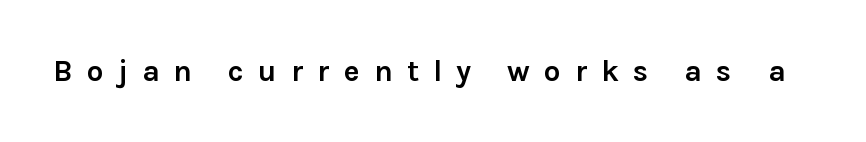
The image shows 30 px semibold sans-serif type, upright; set unusually wide letter spacing (+0.47 em), not underlined; low stroke contrast and a medium x-height.
